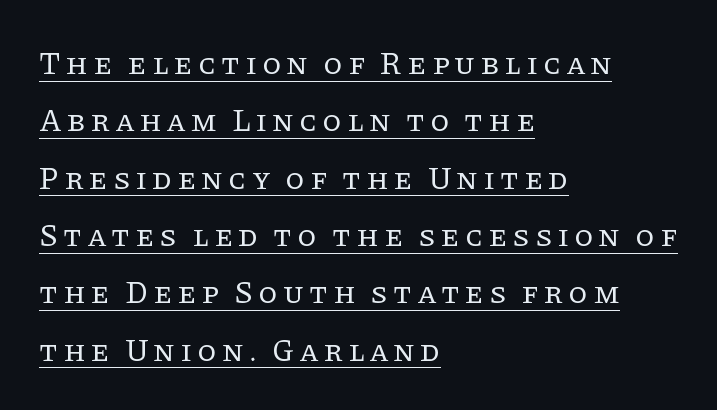
{"serif": "yes", "italic": "no", "bold": "no", "weight": "regular", "width": "normal", "stroke_contrast": "low", "x_height": "large", "monospaced": "no", "underline": "yes", "align": "left", "line_spacing_ratio": 1.85, "glyph_px": 31}
